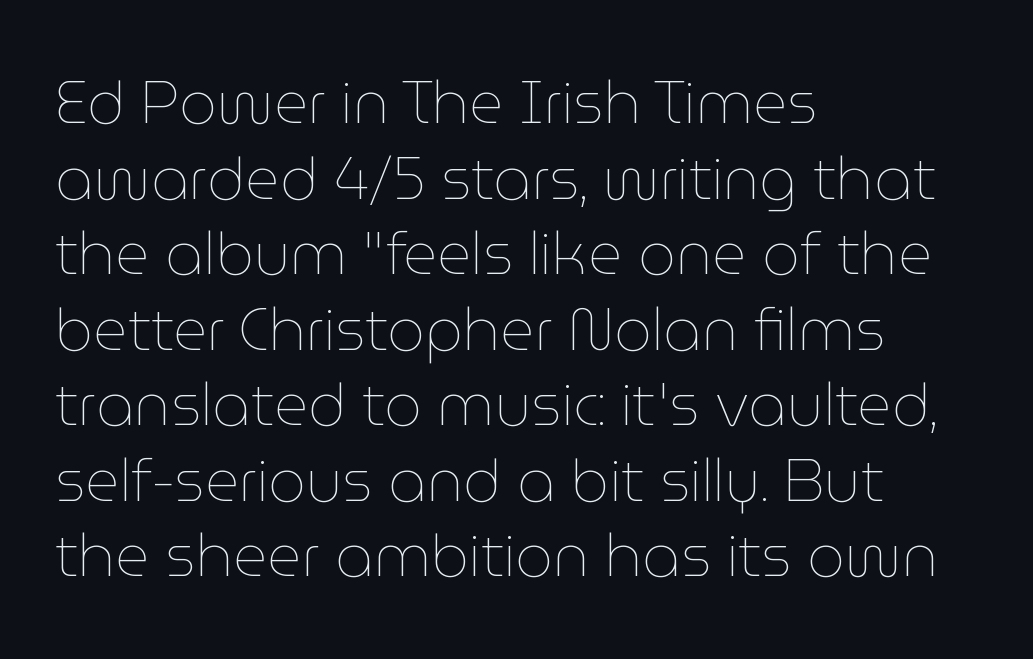
Looks like regular typesetting: each glyph gets only the width it needs. One glance says typical: line gaps are just what's usual. The space beneath each line is pristine and unruled. A quiet, ordinary-to-light weight characterises the typeface. Does extra space separate the letters? No, they use regular spacing. Notice how the passage keeps a crisp vertical edge on the left only.
